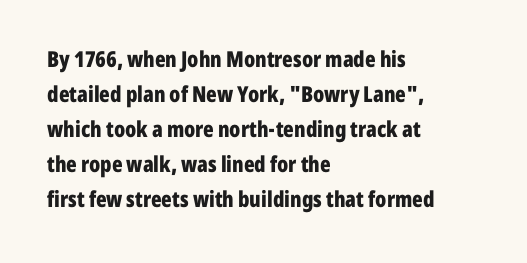
{"italic": "no", "bold": "yes", "underline": "no", "align": "left", "line_spacing": "normal", "line_spacing_ratio": 1.59, "letter_spacing": "normal", "letter_spacing_em": 0.0, "glyph_px": 22}
